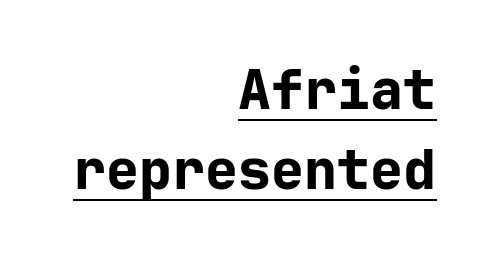
Q: Is the text bold? A: Yes.
Q: Is the text italic (slanted)? A: No, it is upright.
Q: Is the typeface a serif or a sans-serif typeface? A: Sans-serif.
Q: Is the text underlined? A: Yes.
Q: How is the paragraph aligned? A: Right-aligned.
Q: Is the spacing between letters normal or unusually wide? A: Normal.
Q: Is the spacing between lines tight, normal or loose? A: Normal.
Q: Width (condensed, normal, or wide)? A: Normal.
Q: Stroke contrast? A: Low.
Q: x-height? A: Medium.
